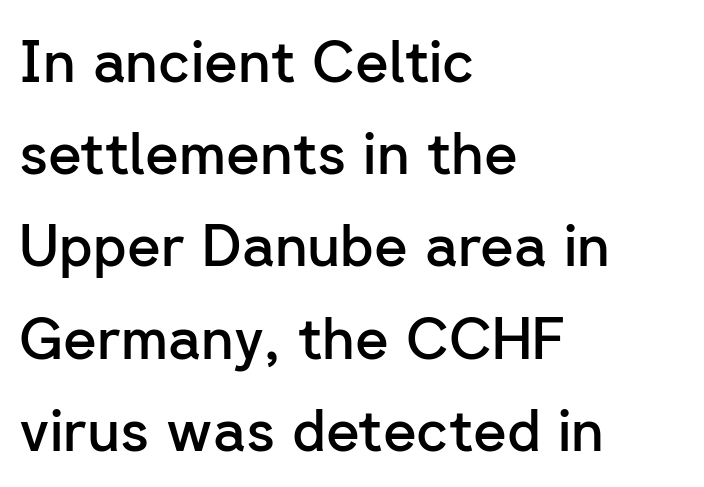
Which margin do the lines hug? The left one — the right edge is uneven. This sample has the flowing, uneven cadence of proportional lettering. Has an underline been added? It has not. This is the regular roman posture of the typeface. This rendering employs a face without finishing strokes, i.e., a sans-serif.
